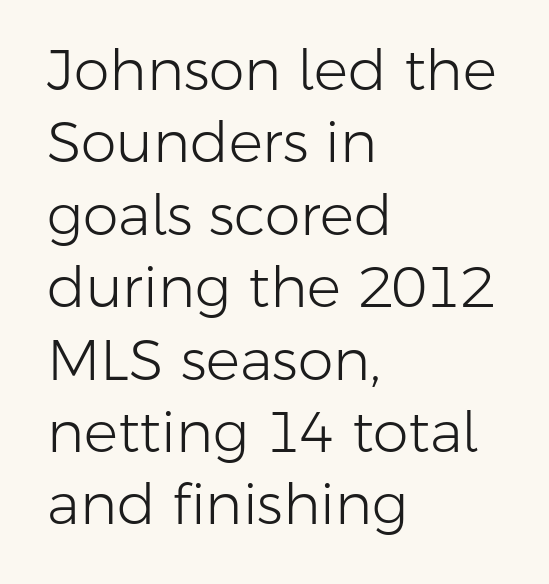
Q: Is the text bold? A: No.
Q: Is the text italic (slanted)? A: No, it is upright.
Q: Is the typeface a serif or a sans-serif typeface? A: Sans-serif.
Q: Is the text underlined? A: No.
Q: How is the paragraph aligned? A: Left-aligned.
Q: Is the spacing between letters normal or unusually wide? A: Normal.
Q: Is the spacing between lines tight, normal or loose? A: Normal.
Q: Width (condensed, normal, or wide)? A: Normal.
Q: Stroke contrast? A: Low.
Q: x-height? A: Medium.
Q: Monospaced? A: No.
